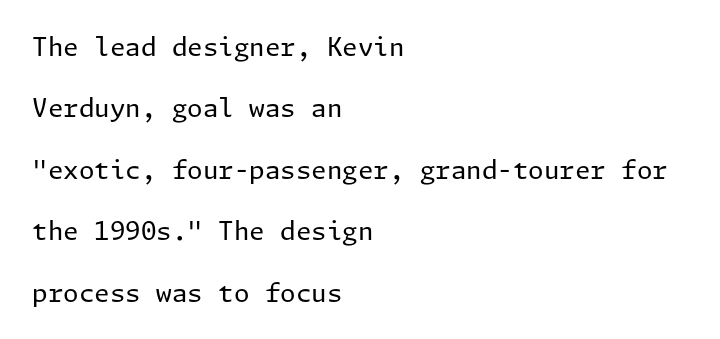
Q: Is the text bold? A: No.
Q: Is the text italic (slanted)? A: No, it is upright.
Q: Is the text underlined? A: No.
Q: How is the paragraph aligned? A: Left-aligned.
Q: Is the spacing between letters normal or unusually wide? A: Normal.
Q: Is the spacing between lines tight, normal or loose? A: Loose.
